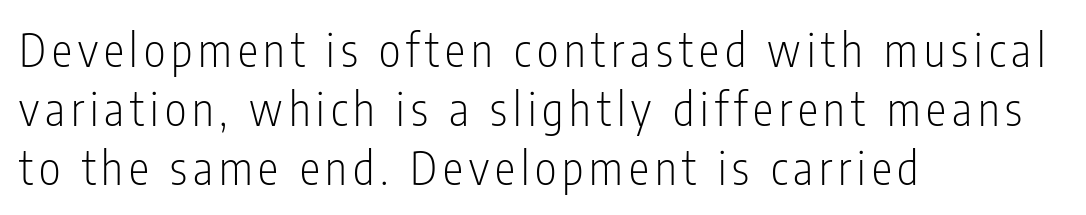
Q: Is the text bold? A: No.
Q: Is the text italic (slanted)? A: No, it is upright.
Q: Is the typeface a serif or a sans-serif typeface? A: Sans-serif.
Q: Is the text underlined? A: No.
Q: How is the paragraph aligned? A: Left-aligned.
Q: Is the spacing between lines tight, normal or loose? A: Normal.
Q: Width (condensed, normal, or wide)? A: Condensed.
Q: Stroke contrast? A: Low.
Q: x-height? A: Medium.
Q: Monospaced? A: No.
